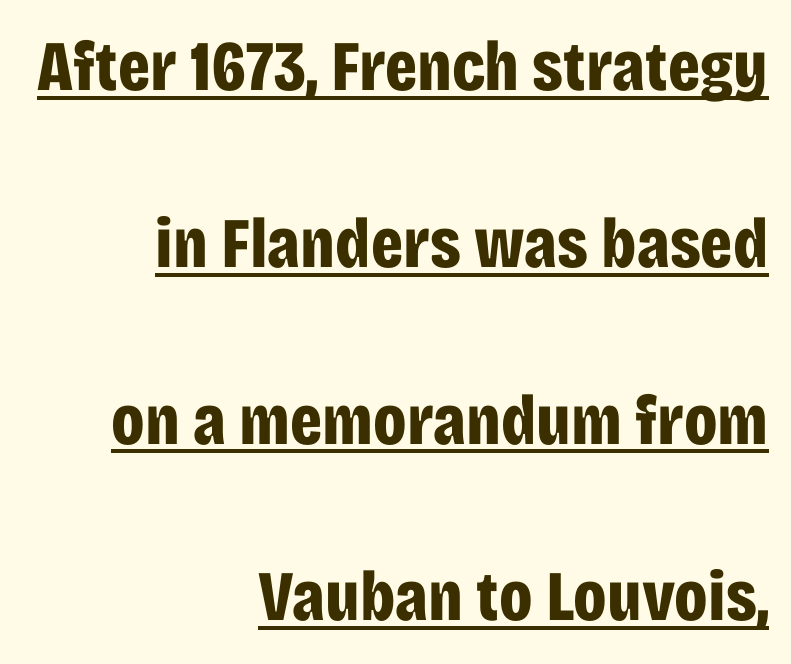
Q: Is the text bold? A: Yes.
Q: Is the text italic (slanted)? A: No, it is upright.
Q: Is the typeface a serif or a sans-serif typeface? A: Sans-serif.
Q: Is the text underlined? A: Yes.
Q: How is the paragraph aligned? A: Right-aligned.
Q: Is the spacing between letters normal or unusually wide? A: Normal.
Q: Is the spacing between lines tight, normal or loose? A: Loose.
Q: Width (condensed, normal, or wide)? A: Condensed.
Q: Stroke contrast? A: Low.
Q: x-height? A: Large.
Q: Monospaced? A: No.
